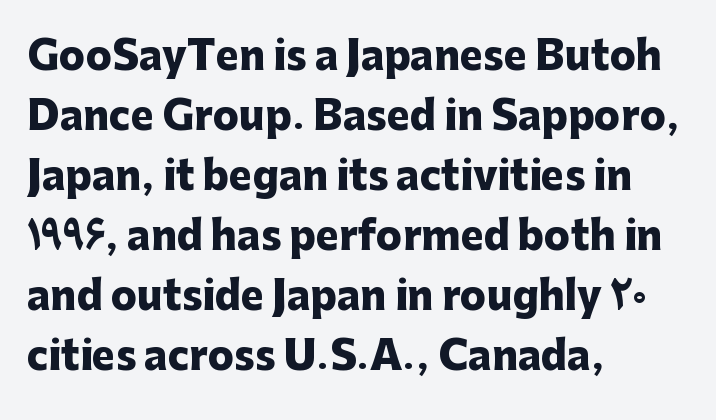
{"serif": "no", "italic": "no", "bold": "yes", "weight": "heavy", "width": "normal", "stroke_contrast": "low", "x_height": "medium", "monospaced": "no", "underline": "no", "align": "left", "line_spacing": "normal", "line_spacing_ratio": 1.54, "letter_spacing": "normal", "letter_spacing_em": 0.0, "glyph_px": 39}
